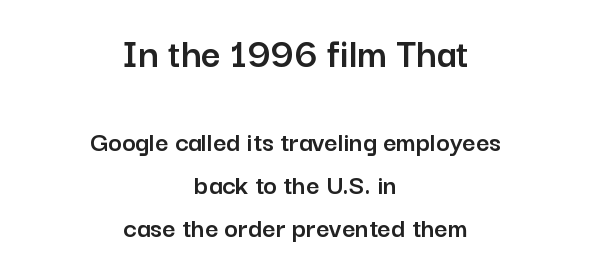
{"serif": "no", "italic": "no", "width": "normal", "stroke_contrast": "low", "x_height": "medium", "monospaced": "no", "underline": "no", "align": "center", "line_spacing": "normal", "line_spacing_ratio": 1.48, "letter_spacing": "normal", "letter_spacing_em": 0.0, "larger_block": "first", "size_ratio": 1.48, "glyph_px": 43}
